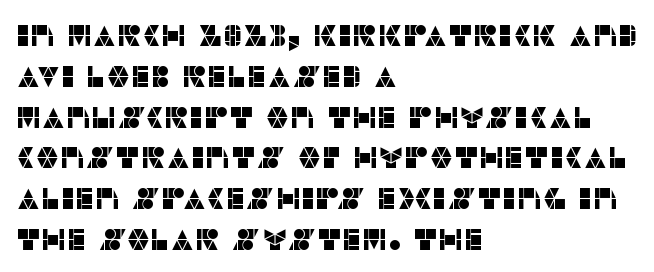
Regarding leading, the lines here are spaced in the standard way. Here the glyphs are tracked normally, forming tight word shapes. The letters stand straight up with perfectly vertical stems. Note the varied advance widths — an 'i' is clearly narrower than an 'm'. The string is rendered with underlining switched off.
